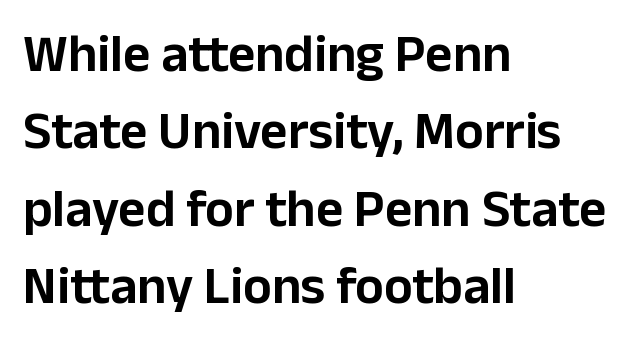
The image shows 53 px sans-serif type, upright; set left-aligned, normal line spacing (1.46x), normal letter spacing, not underlined; low stroke contrast and a medium x-height.
